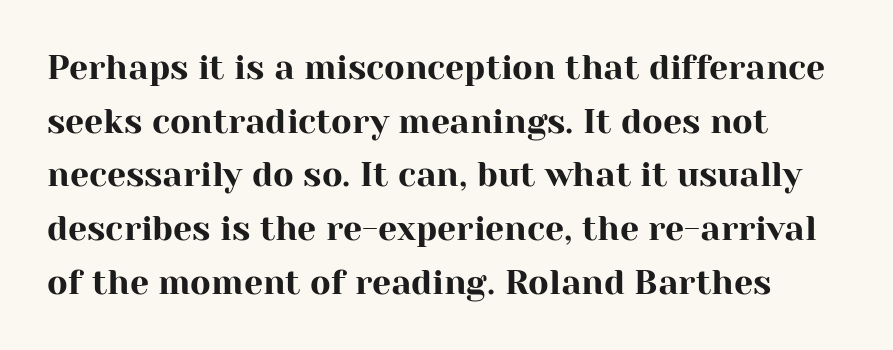
The image shows 34 px serif type, upright; set normal line spacing (1.58x), normal letter spacing, not underlined; high stroke contrast and a medium x-height.
